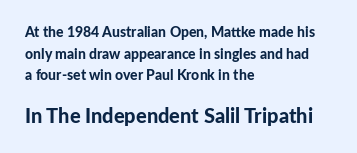
Q: Is the text bold? A: Yes.
Q: Is the text italic (slanted)? A: No, it is upright.
Q: Is the text underlined? A: No.
Q: How is the paragraph aligned? A: Left-aligned.
Q: Is the spacing between letters normal or unusually wide? A: Normal.
Q: Is the spacing between lines tight, normal or loose? A: Normal.
Q: Which block of text is set in a larger size, the first (top) or the second (bottom)? A: The second (bottom) one.
